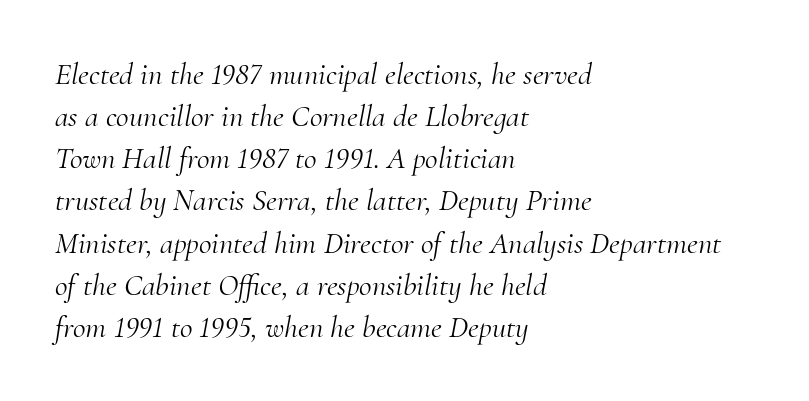
{"serif": "yes", "italic": "yes", "lean": "right", "slant_degrees": 10, "bold": "no", "weight": "light", "width": "normal", "stroke_contrast": "medium", "x_height": "small", "monospaced": "no", "underline": "no", "align": "left", "line_spacing": "normal", "line_spacing_ratio": 1.36, "letter_spacing": "normal", "letter_spacing_em": 0.0, "glyph_px": 31}
